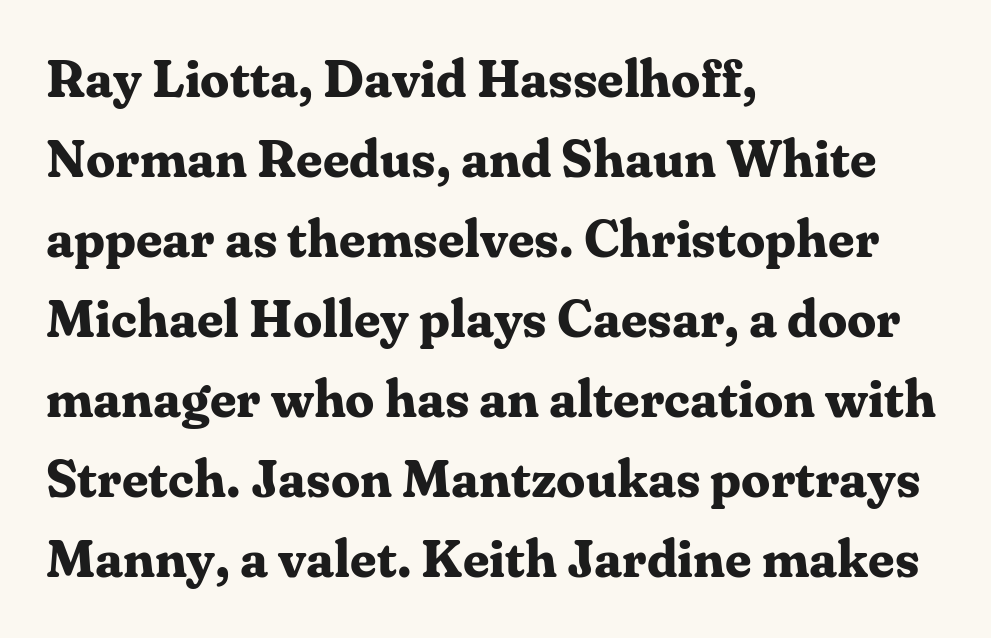
The image shows 52 px bold serif type, upright; set left-aligned, normal line spacing (1.54x), normal letter spacing, not underlined; medium stroke contrast and a medium x-height.
